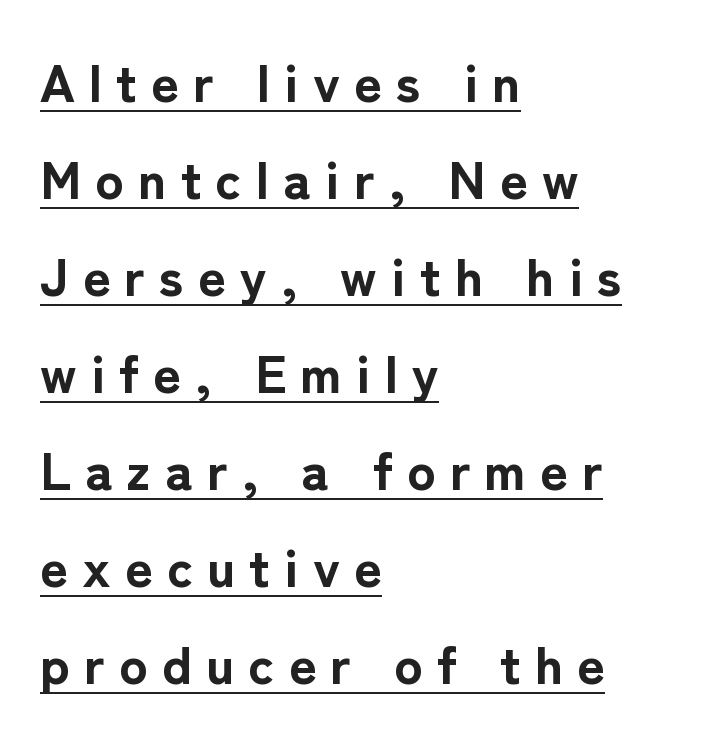
Summary of weight: heavy, a full bold. What stands out about the letter spacing? Its width — letters are far apart. Varying glyph widths throughout — classic text-font behaviour. Emphasis is given by a line drawn under the lettering. The axis of the letterforms is exactly vertical.
